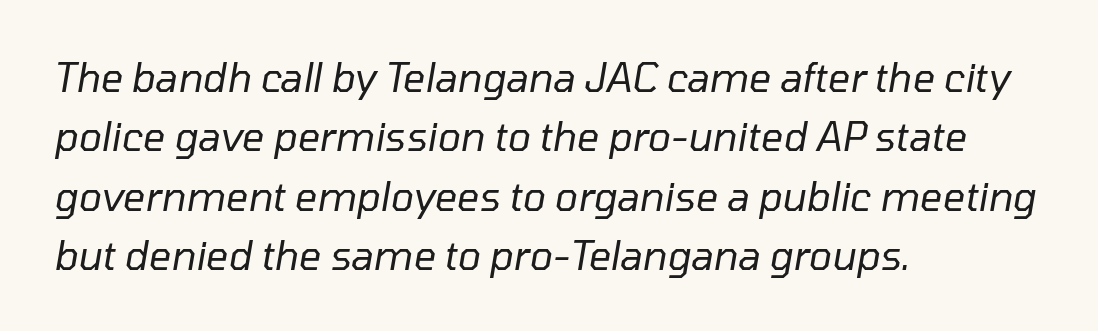
Q: Is the text bold? A: No.
Q: Is the text italic (slanted)? A: Yes, it leans right by about 10 degrees.
Q: Is the text underlined? A: No.
Q: How is the paragraph aligned? A: Left-aligned.
Q: Is the spacing between letters normal or unusually wide? A: Normal.
Q: Is the spacing between lines tight, normal or loose? A: Normal.
Q: Width (condensed, normal, or wide)? A: Normal.
Q: Stroke contrast? A: Low.
Q: x-height? A: Medium.
Q: Monospaced? A: No.
